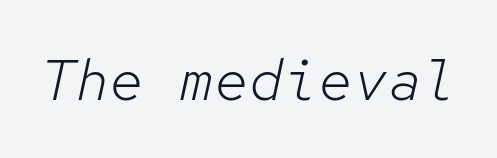
Q: Is the text bold? A: No.
Q: Is the text italic (slanted)? A: Yes, it leans right by about 12 degrees.
Q: Is the text underlined? A: No.
Q: Is the spacing between letters normal or unusually wide? A: Normal.
Q: Width (condensed, normal, or wide)? A: Normal.
Q: Stroke contrast? A: Low.
Q: x-height? A: Medium.
Q: Monospaced? A: Yes.
